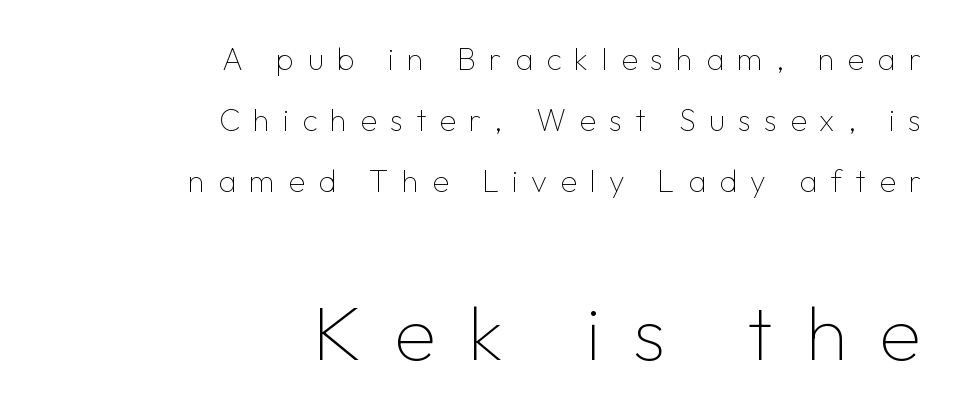
{"serif": "no", "italic": "no", "bold": "no", "weight": "thin", "width": "normal", "stroke_contrast": "low", "x_height": "medium", "monospaced": "no", "underline": "no", "align": "right", "line_spacing": "loose", "line_spacing_ratio": 1.96, "letter_spacing": "wide", "letter_spacing_em": 0.42, "larger_block": "second", "size_ratio": 2.48, "glyph_px": 77}
